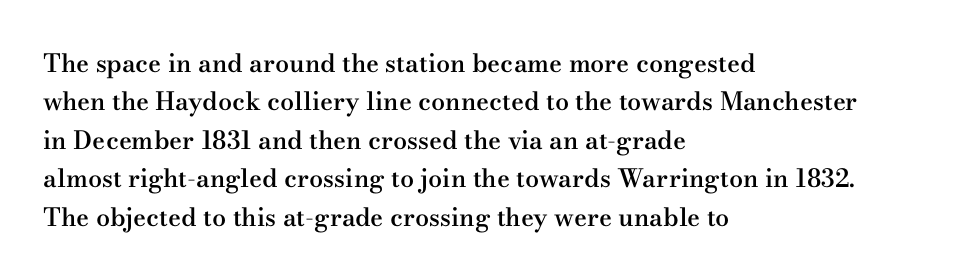
{"italic": "no", "bold": "semi", "underline": "no", "align": "left", "line_spacing": "normal", "line_spacing_ratio": 1.54, "letter_spacing": "normal", "letter_spacing_em": 0.0, "glyph_px": 25}
